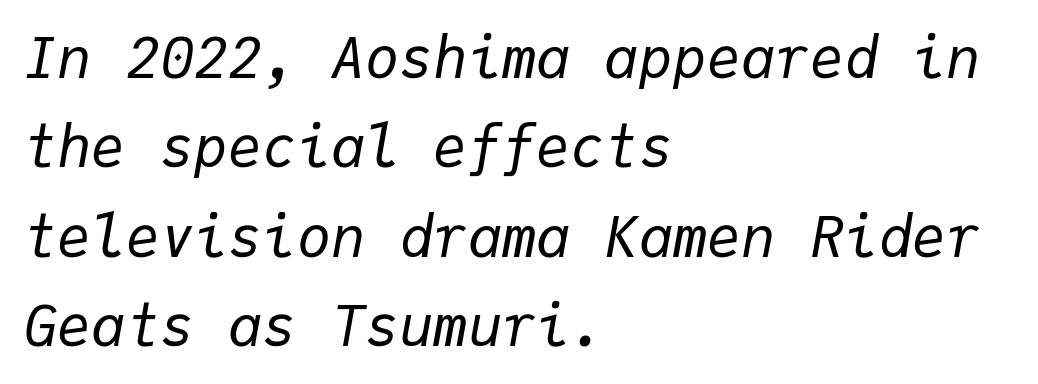
Heft: none added — not bold. Successive baselines arrive at the customary interval. These lines are set flush left with a ragged right edge. Is this a fixed-width face? Yes — each glyph sits in an identical cell.
